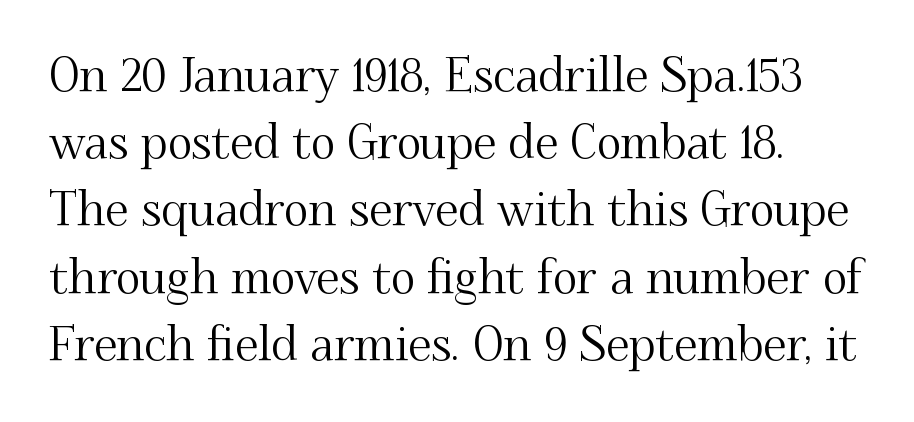
The image shows 47 px serif type, upright; set normal line spacing (1.43x), normal letter spacing, not underlined; medium stroke contrast and a small x-height.
